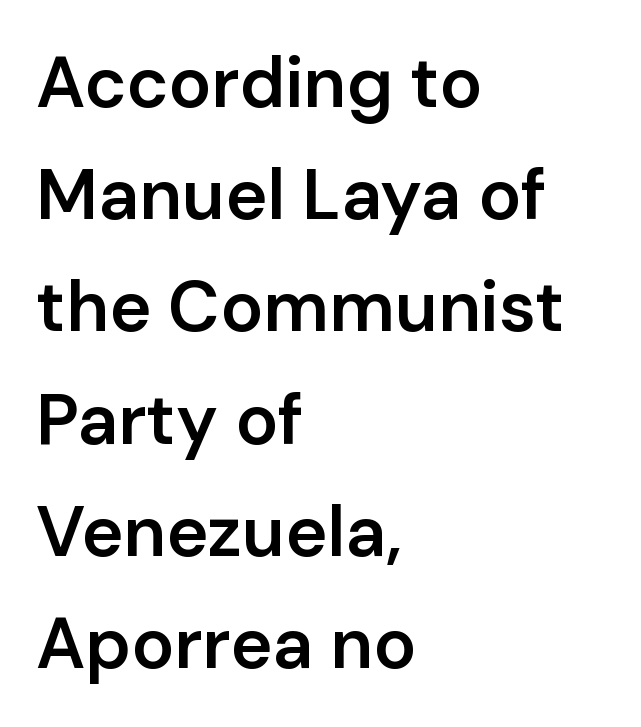
The typesetter chose a ragged-right arrangement here. Caption: standard tracking, unaltered. Bare-footed words on every line. Does the weight exceed regular? Yes, but only to semibold. These lines are composed in type without serifs. The letters stand upright; this is a roman face.
